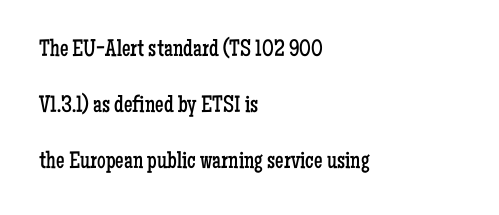
Q: Is the text bold? A: No.
Q: Is the text italic (slanted)? A: No, it is upright.
Q: Is the text underlined? A: No.
Q: How is the paragraph aligned? A: Left-aligned.
Q: Is the spacing between letters normal or unusually wide? A: Normal.
Q: Is the spacing between lines tight, normal or loose? A: Loose.
